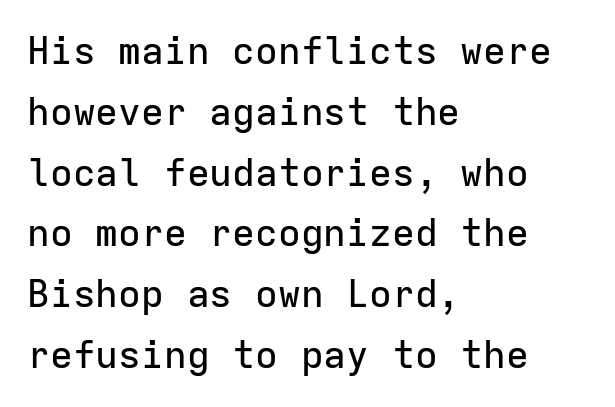
The image shows 38 px sans-serif type, upright, monospaced; set left-aligned, normal line spacing (1.6x), normal letter spacing, not underlined; low stroke contrast and a medium x-height.
